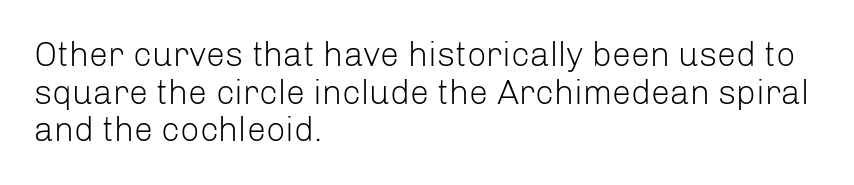
{"serif": "no", "italic": "no", "bold": "no", "weight": "light", "width": "normal", "stroke_contrast": "low", "x_height": "medium", "monospaced": "no", "underline": "no", "align": "left", "line_spacing": "tight", "line_spacing_ratio": 1.11, "letter_spacing": "normal", "letter_spacing_em": 0.0, "glyph_px": 34}
